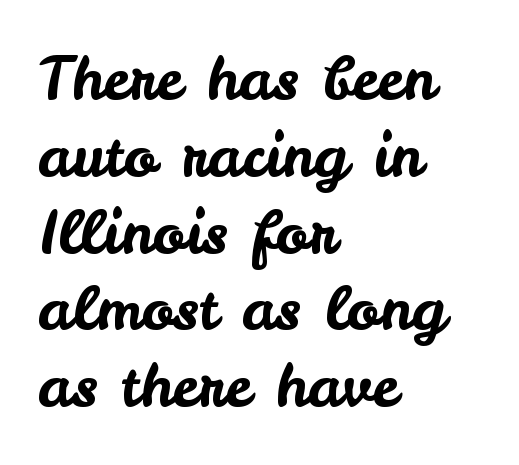
Q: Is the text italic (slanted)? A: Yes.
Q: Is the typeface a serif or a sans-serif typeface? A: Sans-serif.
Q: Is the text underlined? A: No.
Q: How is the paragraph aligned? A: Left-aligned.
Q: Is the spacing between letters normal or unusually wide? A: Normal.
Q: Is the spacing between lines tight, normal or loose? A: Normal.
Q: Width (condensed, normal, or wide)? A: Normal.
Q: Stroke contrast? A: Low.
Q: x-height? A: Small.
Q: Monospaced? A: No.
